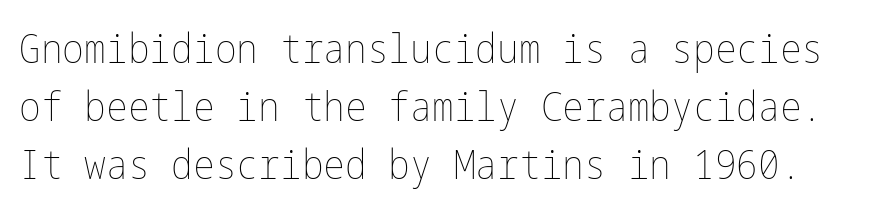
{"italic": "no", "bold": "no", "weight": "thin", "width": "condensed", "stroke_contrast": "low", "x_height": "medium", "underline": "no", "line_spacing": "normal", "line_spacing_ratio": 1.41, "letter_spacing": "normal", "letter_spacing_em": 0.0, "glyph_px": 41}
